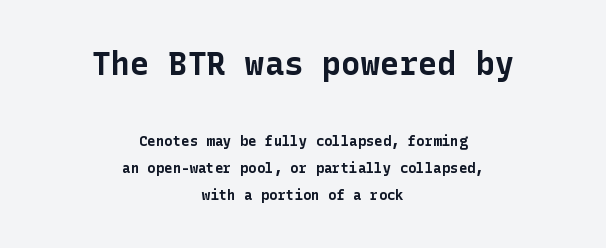
Q: Is the text bold? A: Yes.
Q: Is the text italic (slanted)? A: No, it is upright.
Q: Is the typeface a serif or a sans-serif typeface? A: Sans-serif.
Q: Is the text underlined? A: No.
Q: How is the paragraph aligned? A: Centered.
Q: Is the spacing between letters normal or unusually wide? A: Normal.
Q: Is the spacing between lines tight, normal or loose? A: Loose.
Q: Which block of text is set in a larger size, the first (top) or the second (bottom)? A: The first (top) one.
Q: Width (condensed, normal, or wide)? A: Normal.
Q: Stroke contrast? A: Low.
Q: x-height? A: Medium.
